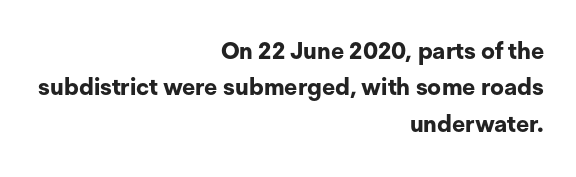
The image shows 23 px bold type, upright; set right-aligned, normal line spacing (1.58x), normal letter spacing, not underlined.
